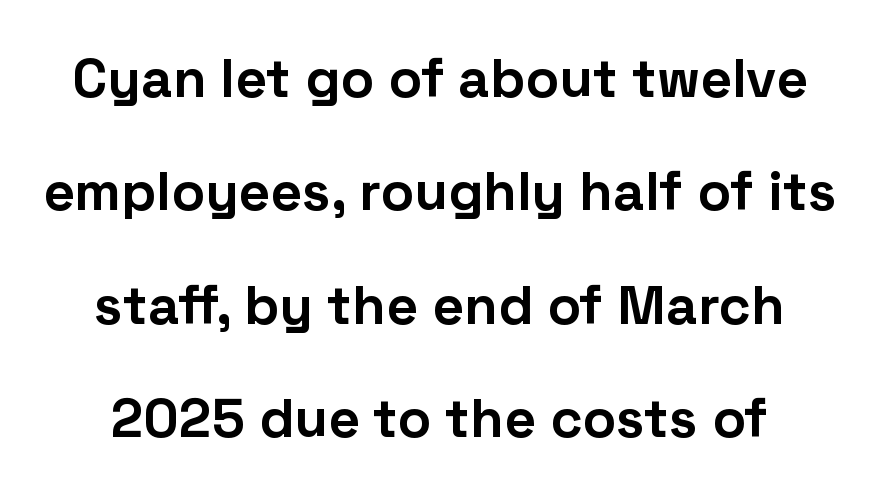
{"serif": "no", "italic": "no", "bold": "yes", "weight": "bold", "width": "normal", "stroke_contrast": "low", "x_height": "medium", "monospaced": "no", "underline": "no", "line_spacing": "loose", "line_spacing_ratio": 2.06, "letter_spacing": "normal", "letter_spacing_em": 0.0, "glyph_px": 55}
